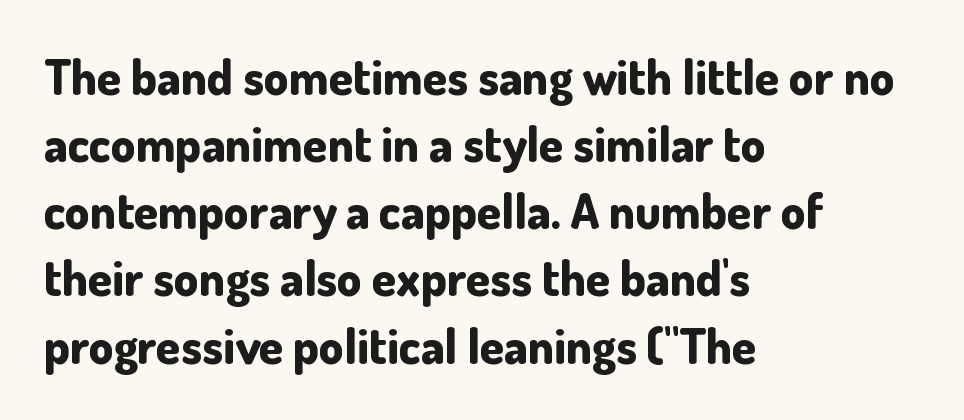
Compared with typical paragraphs, the rows here are spaced about the same. The face used here is proportionally spaced, like ordinary book or web type. Has an underline been added? It has not. All the whitespace from short lines collects on the right.
